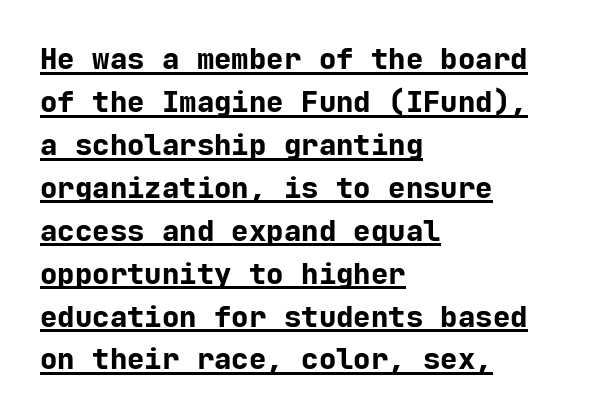
The image shows 29 px bold sans-serif type, upright, monospaced; set left-aligned, normal line spacing (1.48x), normal letter spacing, underlined; low stroke contrast and a medium x-height.
